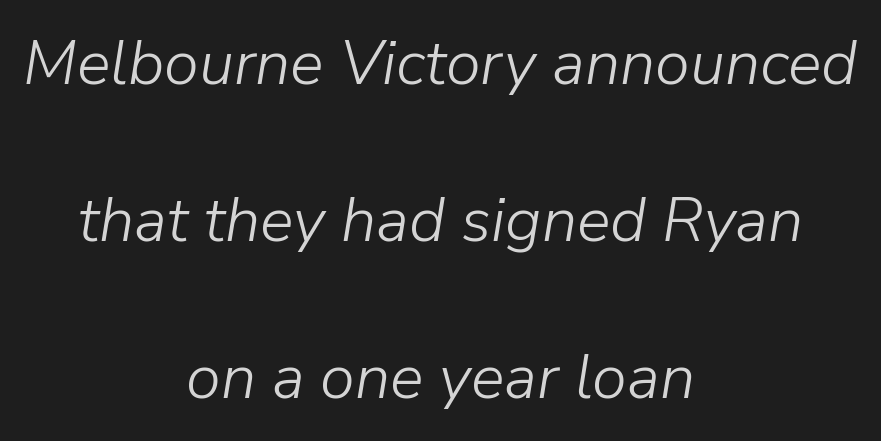
{"italic": "yes", "lean": "right", "slant_degrees": 9, "bold": "no", "weight": "light", "width": "normal", "stroke_contrast": "low", "x_height": "medium", "monospaced": "no", "underline": "no", "align": "center", "line_spacing": "loose", "line_spacing_ratio": 2.49, "letter_spacing": "normal", "letter_spacing_em": 0.0, "glyph_px": 63}
